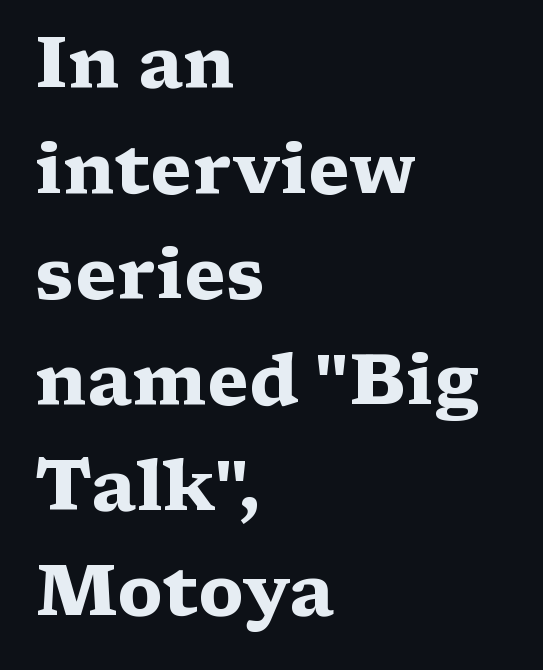
Nobody touched the tracking dial on this one. When letters stand straight like this, we call the style roman or upright. The letters are bold, with thick, heavy strokes. The rendering uses natural spacing where letterforms have individual widths.
